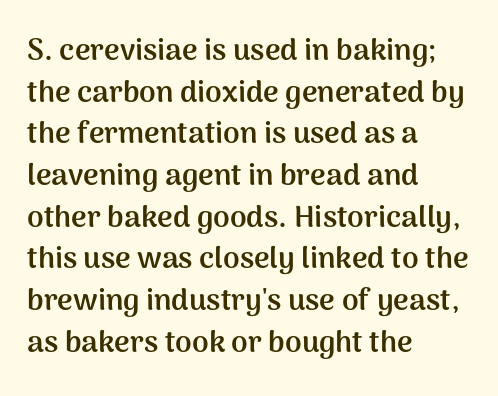
The image shows 30 px semibold sans-serif type, upright; set left-aligned, normal line spacing (1.39x), normal letter spacing, not underlined; medium stroke contrast and a medium x-height.
